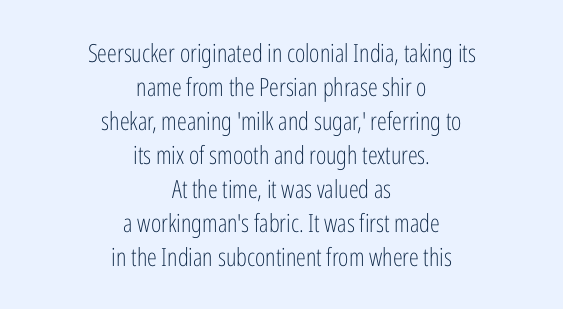
{"italic": "no", "bold": "no", "underline": "no", "align": "center", "line_spacing": "normal", "line_spacing_ratio": 1.36, "letter_spacing": "normal", "letter_spacing_em": 0.0, "glyph_px": 25}
